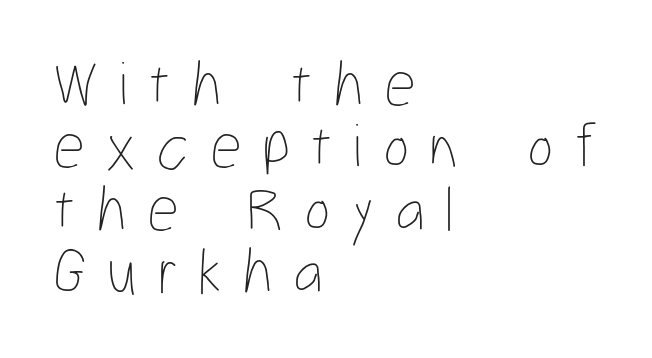
The image shows 63 px thin, condensed type, upright; set left-aligned, tight line spacing (0.99x), unusually wide letter spacing (+0.32 em), not underlined; low stroke contrast and a medium x-height.
